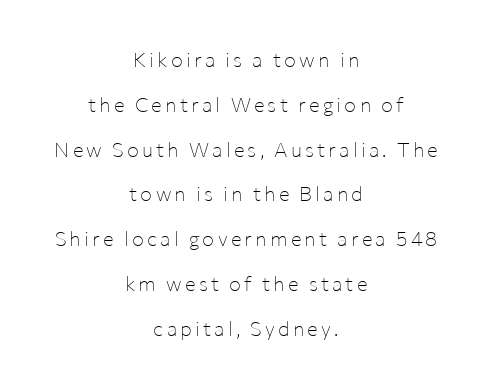
{"italic": "no", "bold": "no", "underline": "no", "align": "center", "line_spacing": "loose", "line_spacing_ratio": 2.24, "glyph_px": 20}
